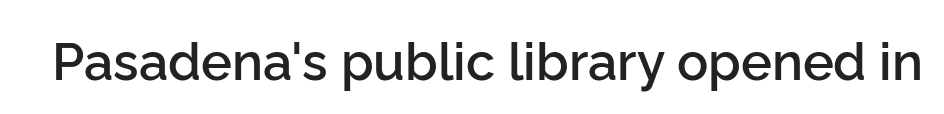
Weight check: semibold — heavier than regular, not quite bold. Words float on clear page, feet unadorned. Spacing verdict: proportional, widths tailored to each character. Does the lettering tilt? It doesn't — this is upright.
